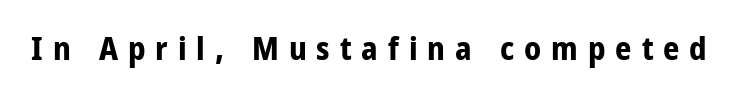
{"serif": "no", "italic": "no", "bold": "yes", "weight": "bold", "width": "condensed", "stroke_contrast": "low", "x_height": "medium", "monospaced": "no", "underline": "no", "letter_spacing": "wide", "letter_spacing_em": 0.31, "glyph_px": 32}
